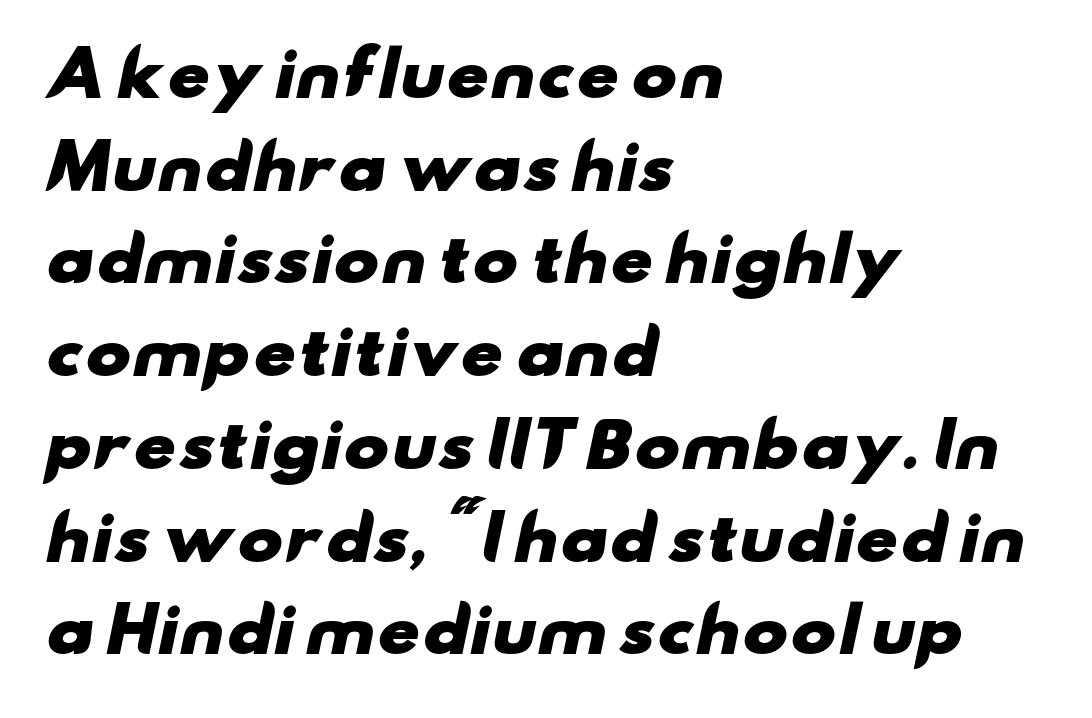
The image shows 61 px heavy, wide sans-serif type; set left-aligned, normal line spacing (1.52x), normal letter spacing, not underlined; low stroke contrast and a small x-height.
